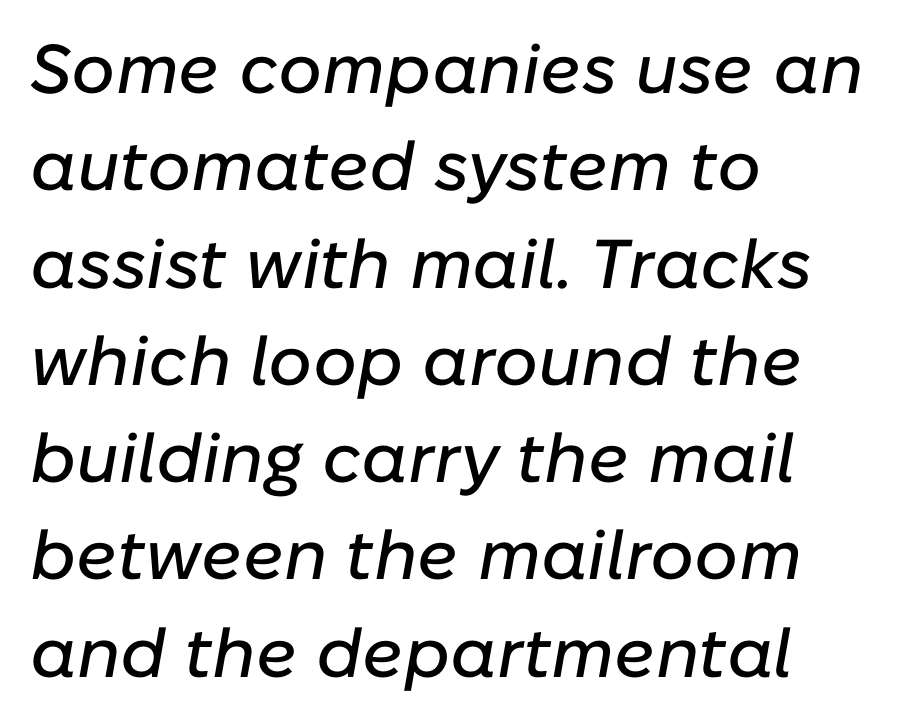
The image shows 69 px text type, italic (leaning right); set left-aligned, normal line spacing (1.41x), normal letter spacing, not underlined; low stroke contrast and a medium x-height.
